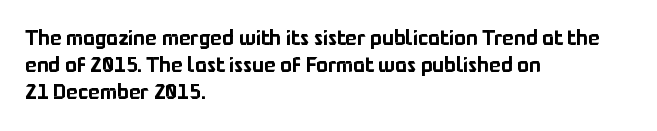
The image shows 22 px text type, upright; set left-aligned, line spacing 1.22x, normal letter spacing, not underlined.
